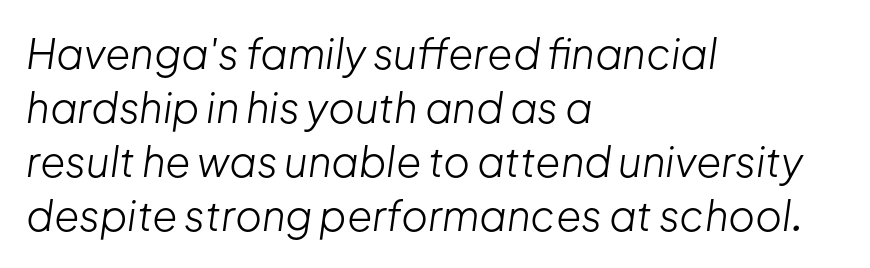
{"italic": "yes", "lean": "right", "slant_degrees": 8, "bold": "no", "weight": "light", "width": "normal", "stroke_contrast": "low", "x_height": "medium", "monospaced": "no", "underline": "no", "align": "left", "line_spacing": "normal", "line_spacing_ratio": 1.32, "letter_spacing": "normal", "letter_spacing_em": 0.0, "glyph_px": 41}
